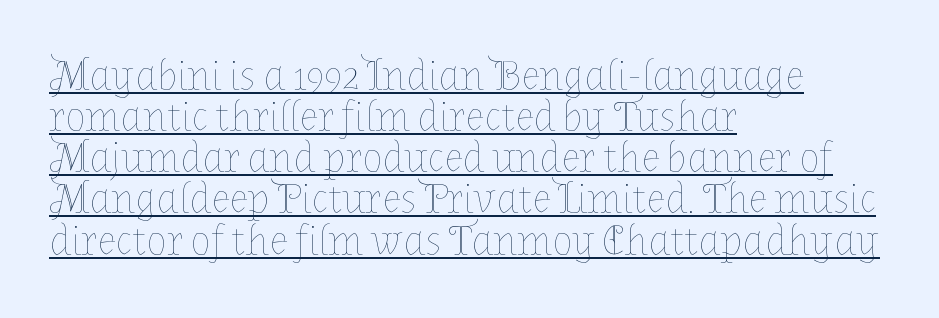
Q: Is the text bold? A: No.
Q: Is the text italic (slanted)? A: No, it is upright.
Q: Is the text underlined? A: Yes.
Q: How is the paragraph aligned? A: Left-aligned.
Q: Is the spacing between letters normal or unusually wide? A: Normal.
Q: Is the spacing between lines tight, normal or loose? A: Tight.
Q: Width (condensed, normal, or wide)? A: Normal.
Q: Stroke contrast? A: Low.
Q: x-height? A: Medium.
Q: Monospaced? A: No.
